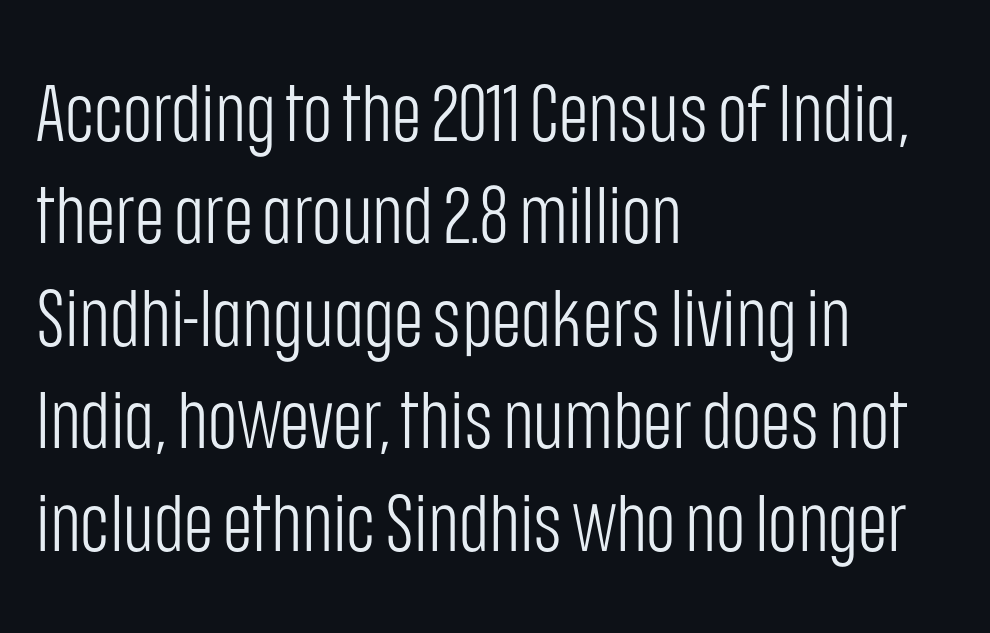
{"serif": "no", "italic": "no", "bold": "no", "weight": "light", "width": "condensed", "stroke_contrast": "low", "x_height": "large", "monospaced": "no", "underline": "no", "align": "left", "line_spacing": "normal", "line_spacing_ratio": 1.28, "letter_spacing": "normal", "letter_spacing_em": 0.0, "glyph_px": 80}
